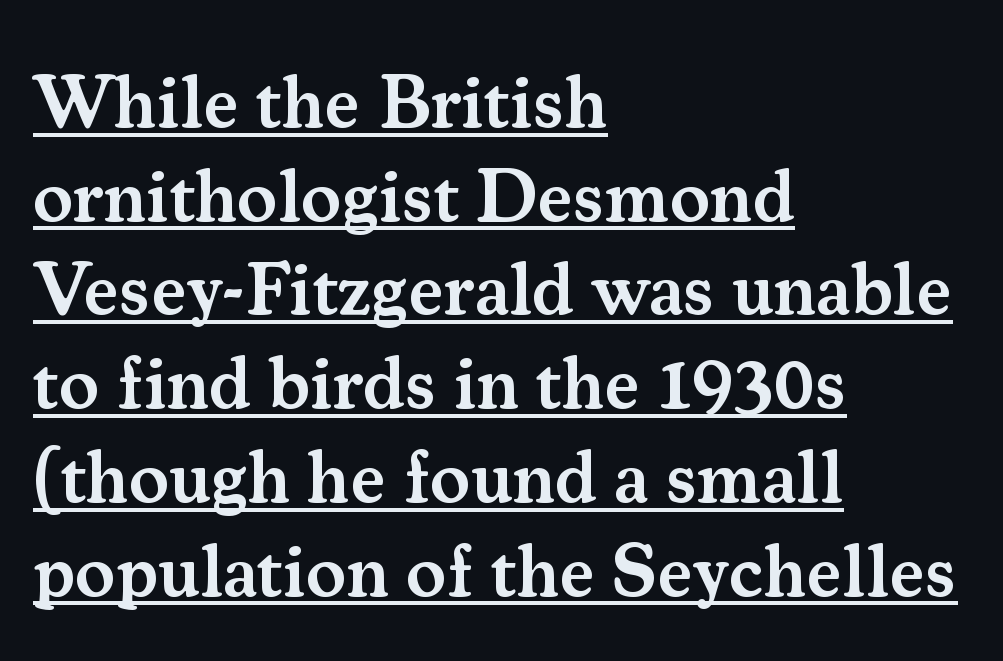
Q: Is the text bold? A: Semi-bold.
Q: Is the text italic (slanted)? A: No, it is upright.
Q: Is the typeface a serif or a sans-serif typeface? A: Serif.
Q: Is the text underlined? A: Yes.
Q: How is the paragraph aligned? A: Left-aligned.
Q: Is the spacing between letters normal or unusually wide? A: Normal.
Q: Is the spacing between lines tight, normal or loose? A: Normal.
Q: Width (condensed, normal, or wide)? A: Normal.
Q: Stroke contrast? A: Medium.
Q: x-height? A: Small.
Q: Monospaced? A: No.
